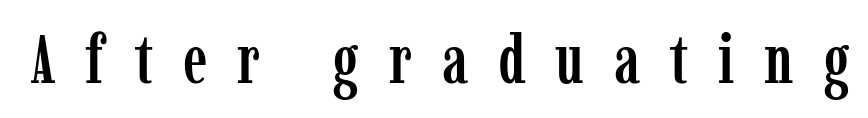
The image shows 68 px condensed serif type, upright; set unusually wide letter spacing (+0.44 em), not underlined; low stroke contrast and a medium x-height.
